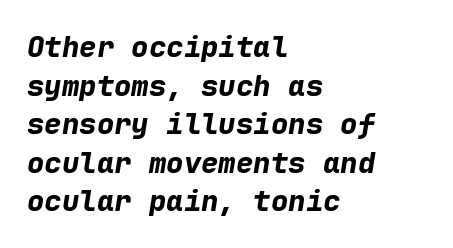
The image shows 29 px bold type, italic (leaning right), monospaced; set left-aligned, normal line spacing (1.33x), normal letter spacing, not underlined; low stroke contrast and a medium x-height.
